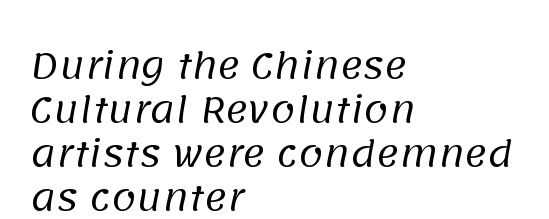
Looks like regular typesetting: each glyph gets only the width it needs. Unlike a traditional serif, this face leaves its strokes unadorned. Compared with typical paragraphs, the rows here are spaced about the same. A light-to-regular cut is what we see here. Short and long lines alike share a common starting point at left.
